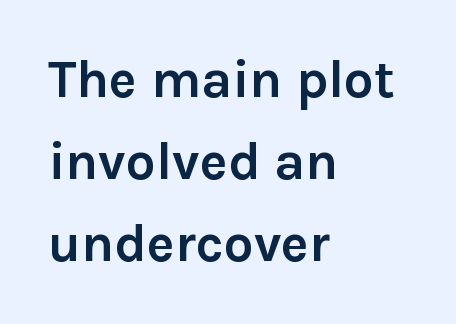
Q: Is the text bold? A: Yes.
Q: Is the text italic (slanted)? A: No, it is upright.
Q: Is the typeface a serif or a sans-serif typeface? A: Sans-serif.
Q: Is the text underlined? A: No.
Q: How is the paragraph aligned? A: Left-aligned.
Q: Is the spacing between letters normal or unusually wide? A: Normal.
Q: Is the spacing between lines tight, normal or loose? A: Normal.
Q: Width (condensed, normal, or wide)? A: Normal.
Q: Stroke contrast? A: Low.
Q: x-height? A: Medium.
Q: Monospaced? A: No.
